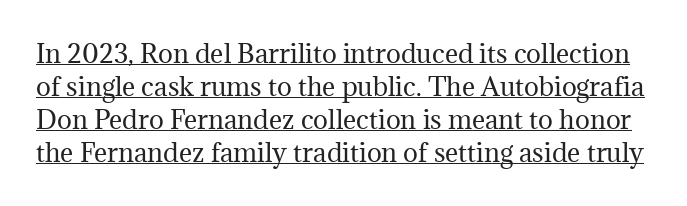
The image shows 25 px text type, upright; set normal line spacing (1.32x), normal letter spacing, underlined.
